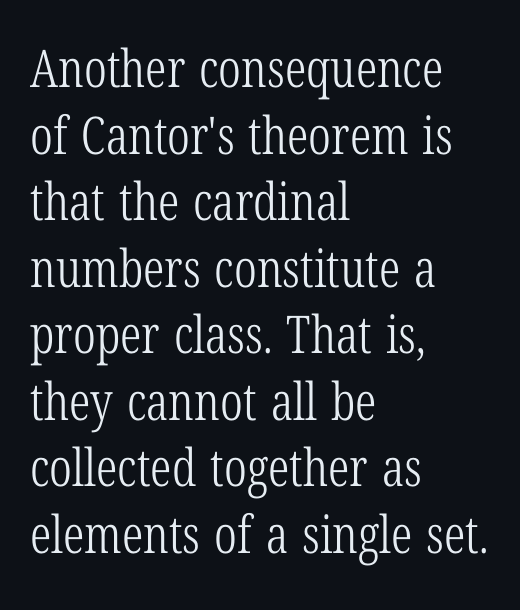
The tracking reads as untouched default to a designer's eye. Underline: absent. This block has exactly the height ordinary leading produces. The characters display serif detailing at their extremities. The rendering anchors every line to the left-hand side. This is not heavy type; no bold has been used.
